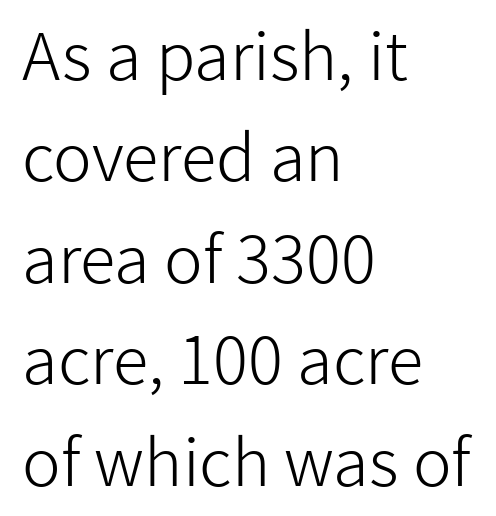
The image shows 65 px light sans-serif type, upright; set left-aligned, normal line spacing (1.56x), normal letter spacing, not underlined; low stroke contrast and a medium x-height.
